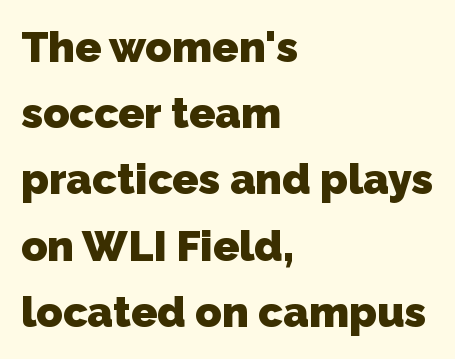
The image shows 43 px heavy sans-serif type; set left-aligned, normal line spacing (1.54x), normal letter spacing, not underlined; low stroke contrast and a medium x-height.
